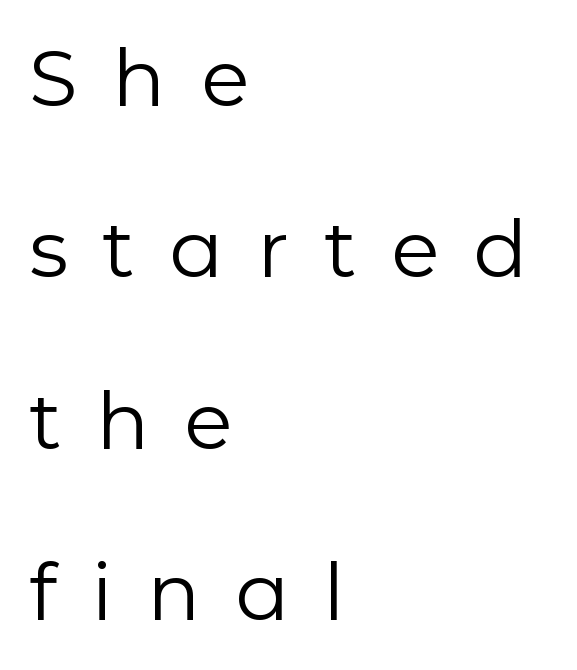
The passage is arranged the way most books set body copy — flush left. Think of a printed novel: that variable character pitch is what you see here. The passage shown has open, widely tracked lettering throughout. Summary of vertical rhythm: relaxed, with wide interline spacing. The foot of each line stays bare and open. Stems and bowls with no extra thickness — not bold.
